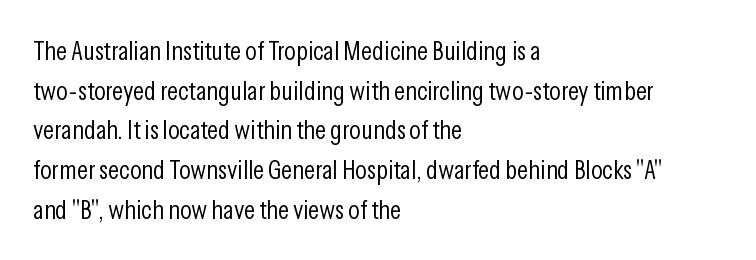
The image shows 27 px text type, upright; set left-aligned, normal line spacing (1.47x), normal letter spacing, not underlined.
